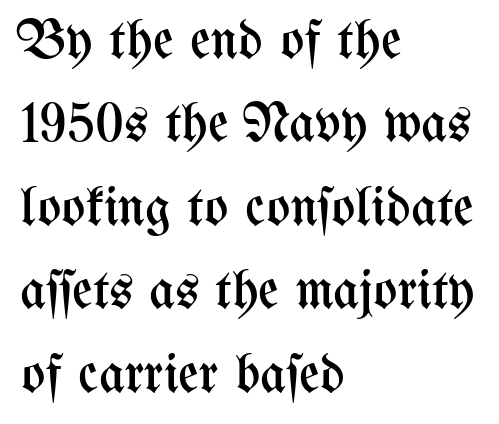
The image shows 56 px regular-weight, condensed type, upright; set left-aligned, normal line spacing (1.49x), normal letter spacing, not underlined; medium stroke contrast and a medium x-height.
